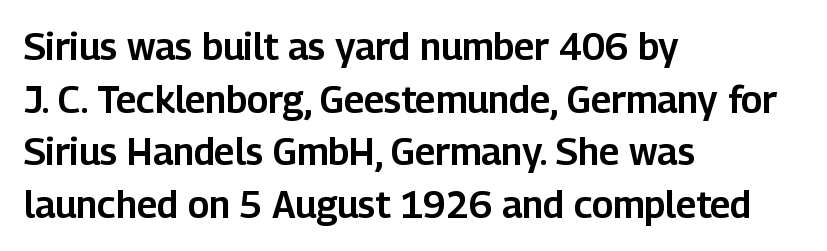
{"serif": "no", "italic": "no", "width": "normal", "stroke_contrast": "low", "x_height": "medium", "monospaced": "no", "underline": "no", "align": "left", "line_spacing": "normal", "line_spacing_ratio": 1.42, "letter_spacing": "normal", "letter_spacing_em": 0.0, "glyph_px": 37}
